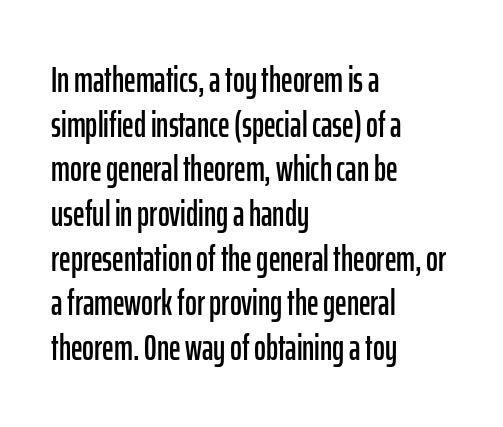
The image shows 36 px condensed sans-serif type, upright; set left-aligned, line spacing 1.24x, normal letter spacing, not underlined; low stroke contrast and a medium x-height.
